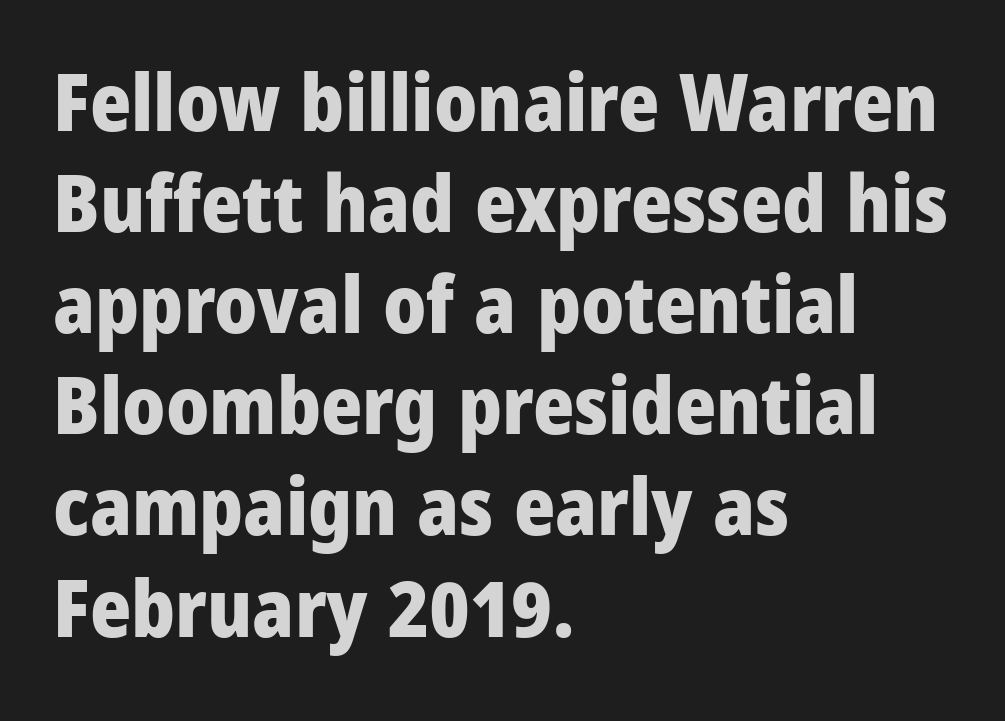
Q: Is the text bold? A: Yes.
Q: Is the text italic (slanted)? A: No, it is upright.
Q: Is the typeface a serif or a sans-serif typeface? A: Sans-serif.
Q: Is the text underlined? A: No.
Q: How is the paragraph aligned? A: Left-aligned.
Q: Is the spacing between letters normal or unusually wide? A: Normal.
Q: Is the spacing between lines tight, normal or loose? A: Normal.
Q: Width (condensed, normal, or wide)? A: Condensed.
Q: Stroke contrast? A: Low.
Q: x-height? A: Large.
Q: Monospaced? A: No.
